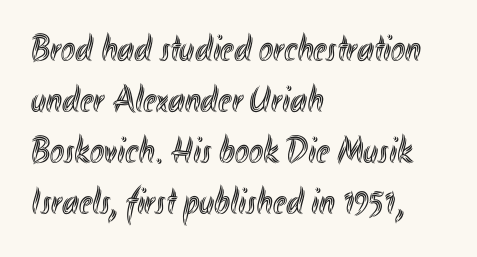
A typesetter would call this leading conventional body-copy spacing. Between one letter and the next there's only the usual sliver of space. Where is the straight margin? On the left. The passage shown is not underscored anywhere. Is this a fixed-width face? No — the glyphs have proportional, varying widths.
